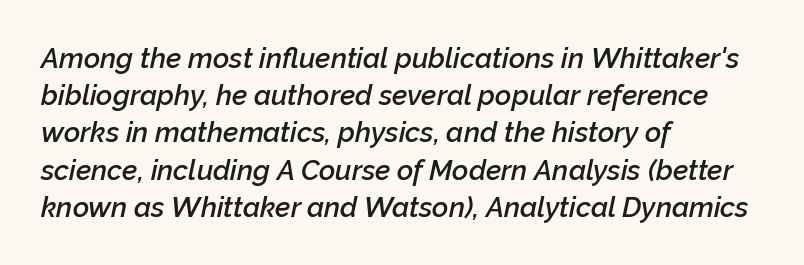
The paragraph shown leans on its left margin. The font's italic variant was chosen for this text. Descender tails drop into unmarked territory. The horizontal fit of the characters is conventional and even. A semibold gives these letters moderate extra thickness, short of bold. Honestly, the row spacing looks completely unremarkable.
